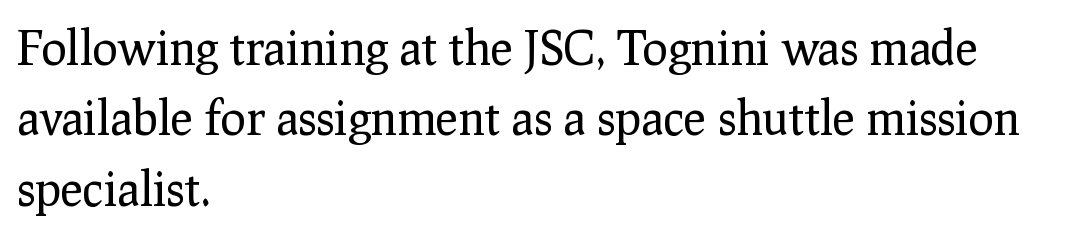
Q: Is the text bold? A: No.
Q: Is the text italic (slanted)? A: No, it is upright.
Q: Is the typeface a serif or a sans-serif typeface? A: Serif.
Q: Is the text underlined? A: No.
Q: How is the paragraph aligned? A: Left-aligned.
Q: Is the spacing between letters normal or unusually wide? A: Normal.
Q: Is the spacing between lines tight, normal or loose? A: Normal.
Q: Width (condensed, normal, or wide)? A: Normal.
Q: Stroke contrast? A: Low.
Q: x-height? A: Medium.
Q: Monospaced? A: No.
